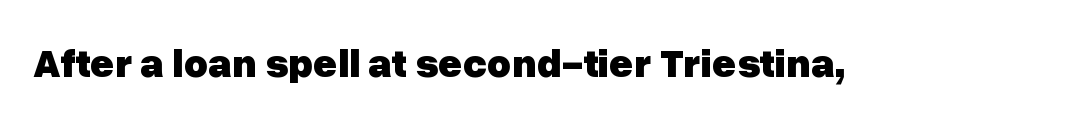
Q: Is the text bold? A: Yes.
Q: Is the text italic (slanted)? A: No, it is upright.
Q: Is the typeface a serif or a sans-serif typeface? A: Sans-serif.
Q: Is the text underlined? A: No.
Q: Is the spacing between letters normal or unusually wide? A: Normal.
Q: Width (condensed, normal, or wide)? A: Normal.
Q: Stroke contrast? A: Low.
Q: x-height? A: Medium.
Q: Monospaced? A: No.
